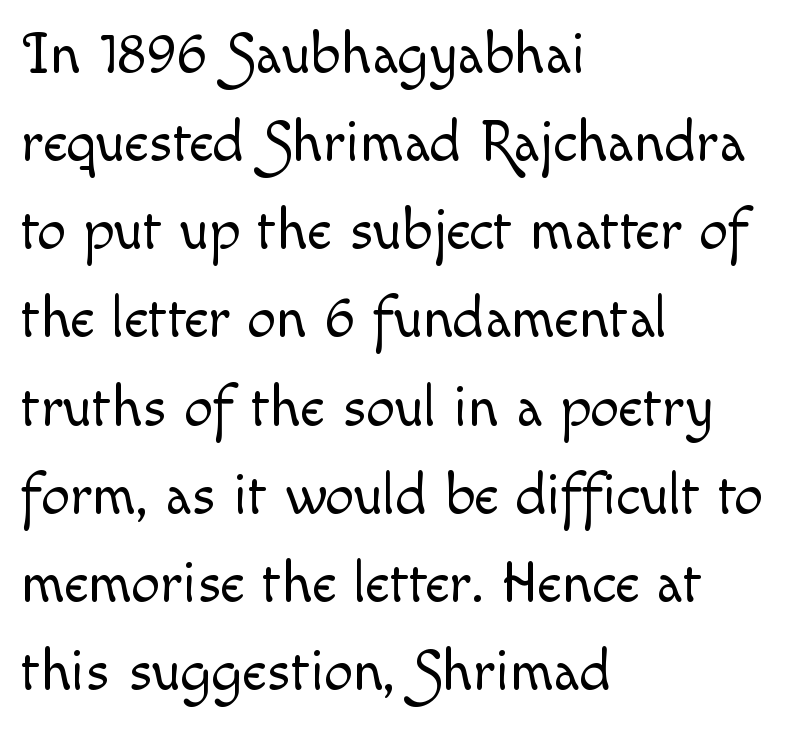
Q: Is the text bold? A: No.
Q: Is the text italic (slanted)? A: No, it is upright.
Q: Is the text underlined? A: No.
Q: How is the paragraph aligned? A: Left-aligned.
Q: Is the spacing between letters normal or unusually wide? A: Normal.
Q: Is the spacing between lines tight, normal or loose? A: Normal.
Q: Width (condensed, normal, or wide)? A: Normal.
Q: x-height? A: Small.
Q: Monospaced? A: No.
